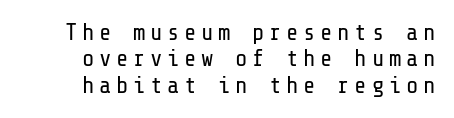
The image shows 23 px text type, upright; set right-aligned, tight line spacing (1.15x), unusually wide letter spacing (+0.2 em), not underlined.
